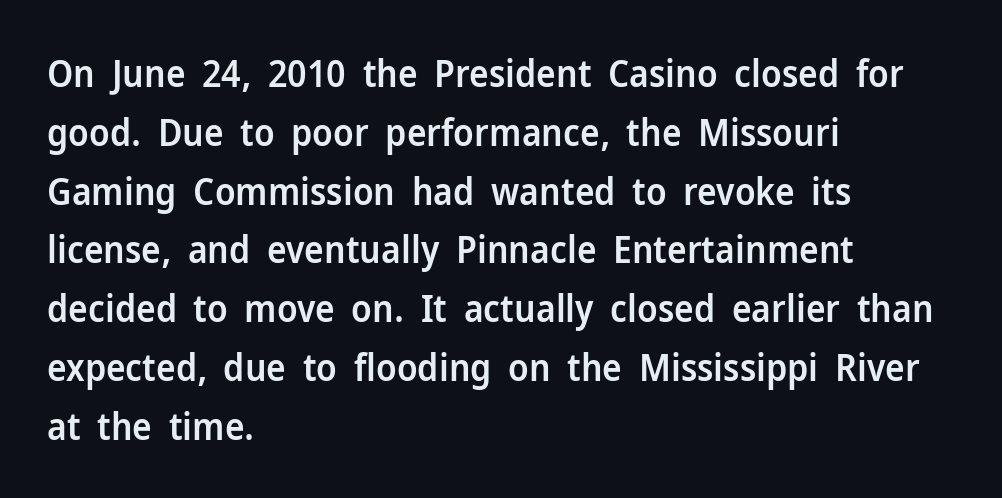
Observe the ordinary spacing: letters are neighbours, not strangers. Line beginnings align vertically; line endings do not. Only glyphs here, with clear space below each row. A roman cut, with each character standing at attention. The designer went with a sans here, leaving each stem footless. Horizontal bands of white between lines are of average thickness.
